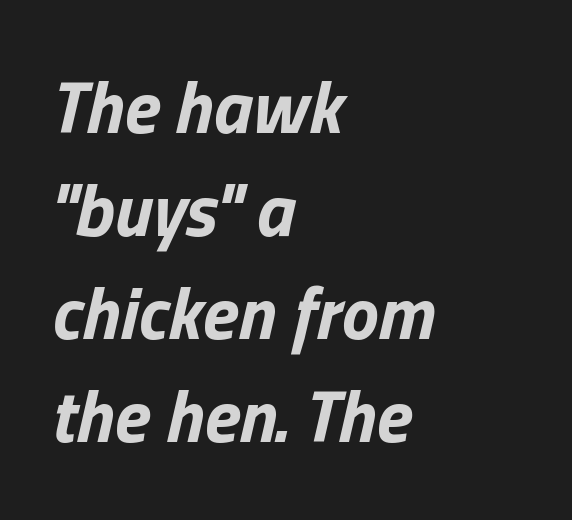
Q: Is the text bold? A: Yes.
Q: Is the text italic (slanted)? A: Yes, it leans right by about 13 degrees.
Q: Is the text underlined? A: No.
Q: How is the paragraph aligned? A: Left-aligned.
Q: Is the spacing between letters normal or unusually wide? A: Normal.
Q: Is the spacing between lines tight, normal or loose? A: Normal.
Q: Width (condensed, normal, or wide)? A: Normal.
Q: Stroke contrast? A: Low.
Q: x-height? A: Medium.
Q: Monospaced? A: No.
